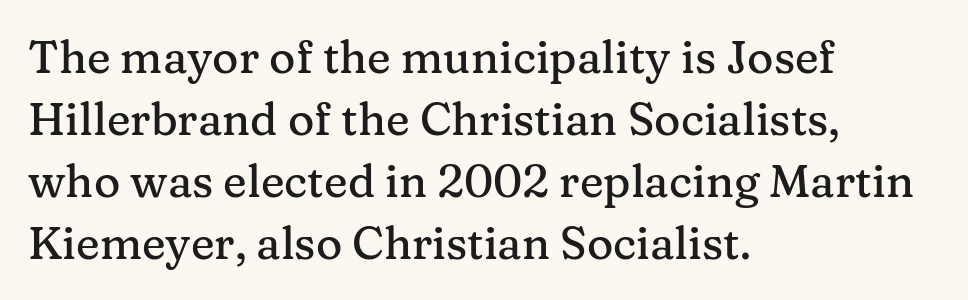
Q: Is the text italic (slanted)? A: No, it is upright.
Q: Is the typeface a serif or a sans-serif typeface? A: Serif.
Q: Is the text underlined? A: No.
Q: How is the paragraph aligned? A: Left-aligned.
Q: Is the spacing between letters normal or unusually wide? A: Normal.
Q: Is the spacing between lines tight, normal or loose? A: Normal.
Q: Width (condensed, normal, or wide)? A: Normal.
Q: Stroke contrast? A: Medium.
Q: x-height? A: Medium.
Q: Monospaced? A: No.
